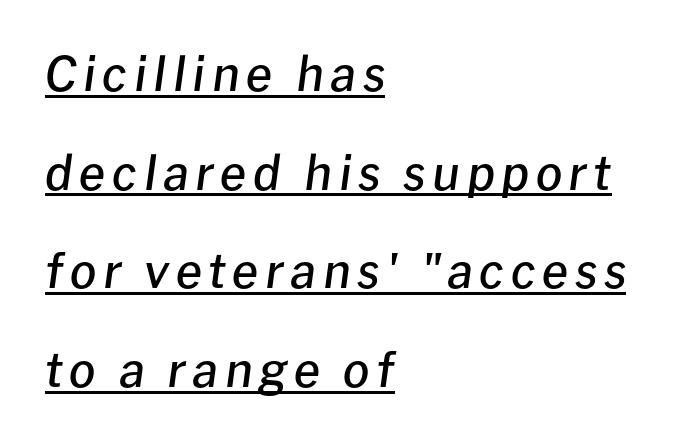
The image shows 47 px semibold type, italic (leaning right); set left-aligned, loose line spacing (2.1x), underlined; low stroke contrast and a medium x-height.
